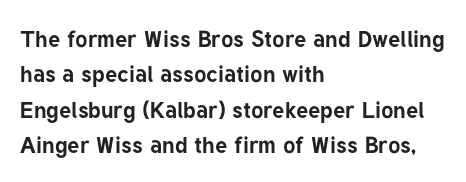
The image shows 23 px bold type, upright; set left-aligned, normal line spacing (1.54x), normal letter spacing, not underlined.
